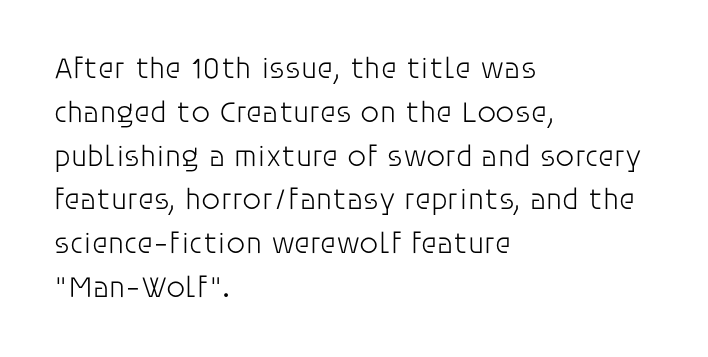
The image shows 30 px light sans-serif type, upright; set left-aligned, normal line spacing (1.46x), normal letter spacing, not underlined; low stroke contrast and a large x-height.
